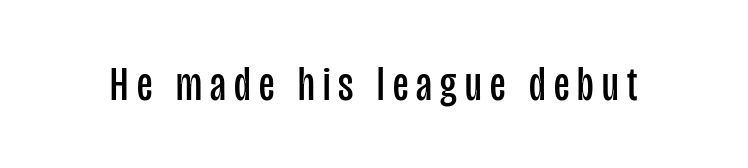
The specimen reads as upright at a glance. The characters display no serif detailing; their extremities are plain. The zone under the glyphs is completely vacant. Here the designer chose a conventional face with non-uniform glyph widths. On a weight scale, this lands at 450 or below.
